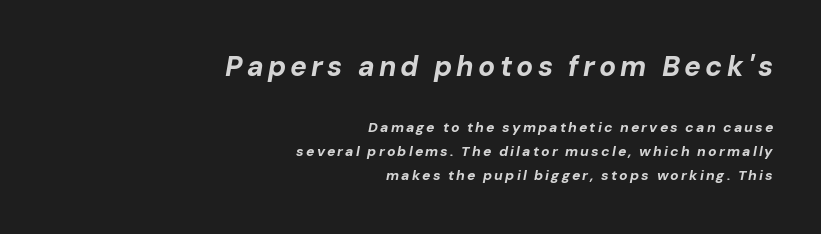
The image shows 28 px bold type, italic (leaning right); set right-aligned, line spacing 1.71x, not underlined; the first (top) block is 2.0x larger; low stroke contrast and a medium x-height.
